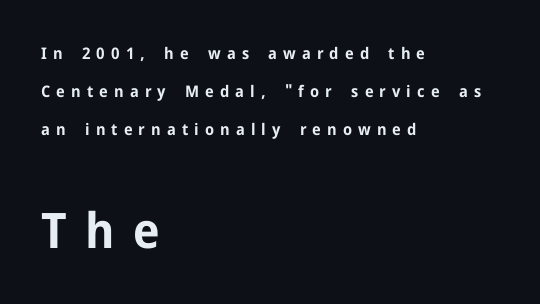
Q: Is the text bold? A: Yes.
Q: Is the text italic (slanted)? A: No, it is upright.
Q: Is the typeface a serif or a sans-serif typeface? A: Sans-serif.
Q: Is the text underlined? A: No.
Q: How is the paragraph aligned? A: Left-aligned.
Q: Is the spacing between letters normal or unusually wide? A: Unusually wide.
Q: Is the spacing between lines tight, normal or loose? A: Loose.
Q: Which block of text is set in a larger size, the first (top) or the second (bottom)? A: The second (bottom) one.
Q: Width (condensed, normal, or wide)? A: Normal.
Q: Stroke contrast? A: Low.
Q: x-height? A: Medium.
Q: Monospaced? A: No.
